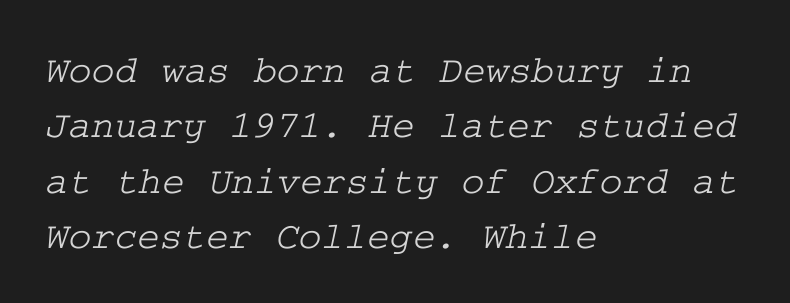
The image shows 39 px wide serif type; set left-aligned, normal line spacing (1.42x), normal letter spacing, not underlined; low stroke contrast and a medium x-height.
